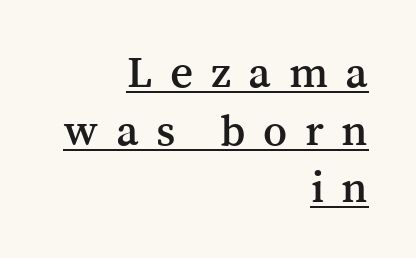
The image shows 45 px serif type, upright; set right-aligned, normal line spacing (1.28x), unusually wide letter spacing (+0.39 em), underlined; medium stroke contrast and a medium x-height.
